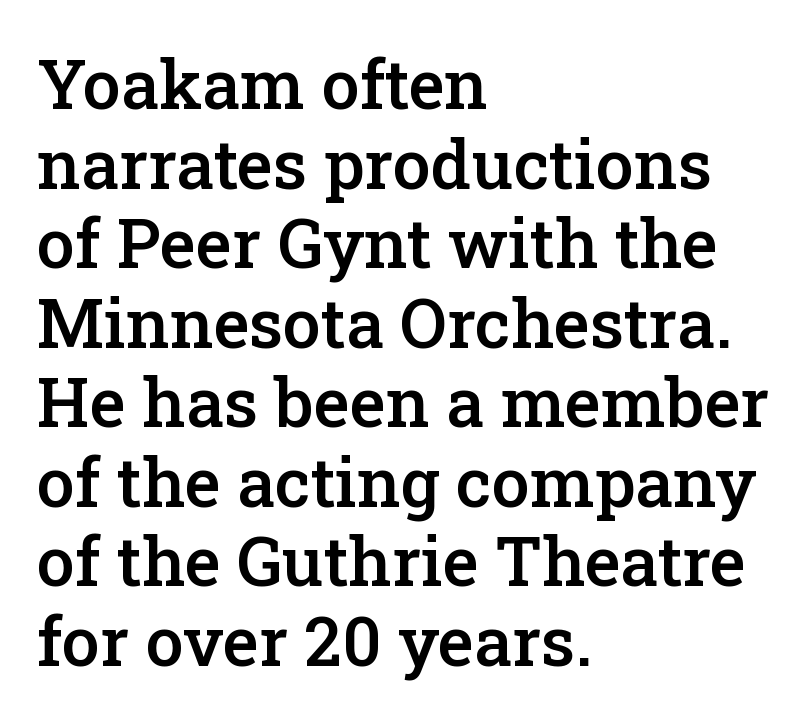
Q: Is the text bold? A: Semi-bold.
Q: Is the text italic (slanted)? A: No, it is upright.
Q: Is the typeface a serif or a sans-serif typeface? A: Serif.
Q: Is the text underlined? A: No.
Q: How is the paragraph aligned? A: Left-aligned.
Q: Is the spacing between letters normal or unusually wide? A: Normal.
Q: Width (condensed, normal, or wide)? A: Normal.
Q: Stroke contrast? A: Low.
Q: x-height? A: Medium.
Q: Monospaced? A: No.
